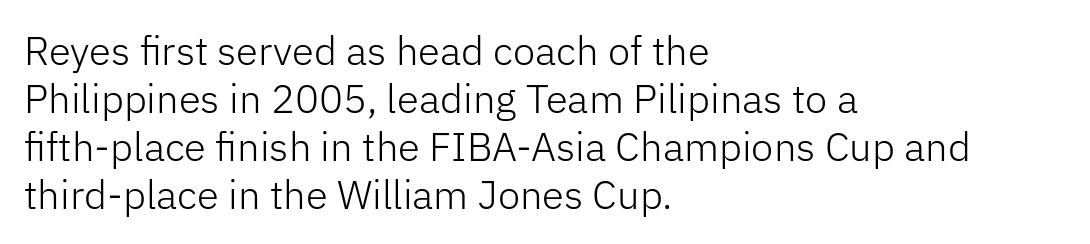
Think of a printed novel: that variable character pitch is what you see here. Between one letter and the next there's only the usual sliver of space. Teacher's note: observe the even left margin — that is flush-left alignment. Honestly, there is no underline to notice here at all. The characters display no serif detailing; their extremities are plain. This sample uses an upright cut, with every glyph sitting square on the baseline.
